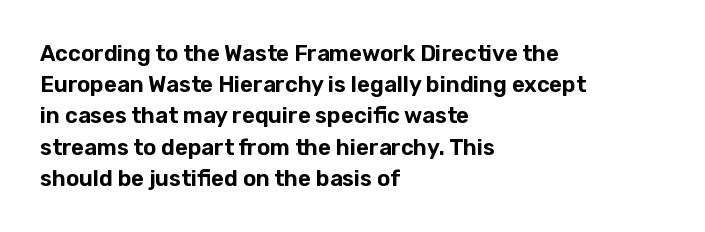
{"italic": "no", "underline": "no", "align": "left", "line_spacing": "normal", "line_spacing_ratio": 1.42, "letter_spacing": "normal", "letter_spacing_em": 0.0, "glyph_px": 22}
